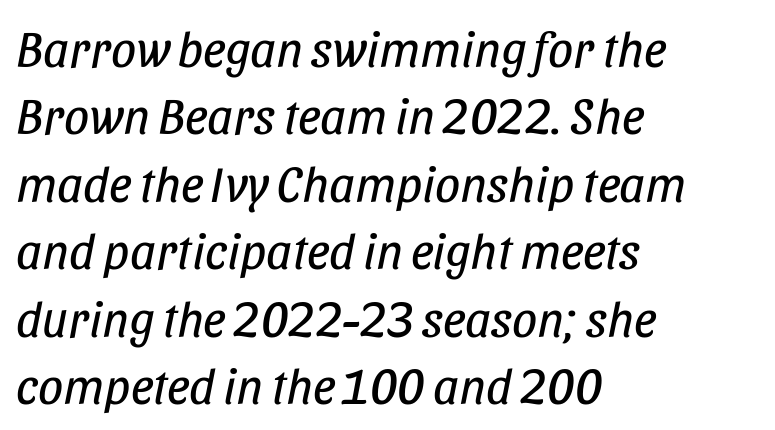
{"italic": "yes", "lean": "right", "slant_degrees": 11, "bold": "no", "weight": "regular", "width": "condensed", "stroke_contrast": "low", "x_height": "large", "monospaced": "no", "underline": "no", "align": "left", "line_spacing": "normal", "line_spacing_ratio": 1.35, "letter_spacing": "normal", "letter_spacing_em": 0.0, "glyph_px": 50}
